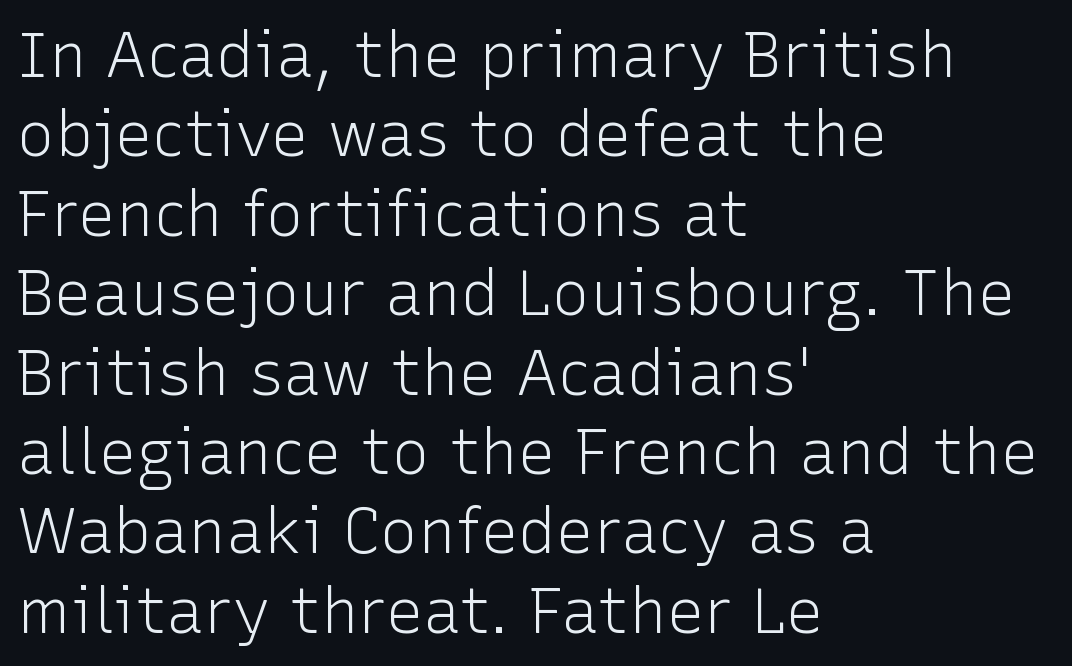
Q: Is the text bold? A: No.
Q: Is the text italic (slanted)? A: No, it is upright.
Q: Is the typeface a serif or a sans-serif typeface? A: Sans-serif.
Q: Is the text underlined? A: No.
Q: How is the paragraph aligned? A: Left-aligned.
Q: Is the spacing between letters normal or unusually wide? A: Normal.
Q: Is the spacing between lines tight, normal or loose? A: Normal.
Q: Width (condensed, normal, or wide)? A: Normal.
Q: Stroke contrast? A: Low.
Q: x-height? A: Medium.
Q: Monospaced? A: No.
